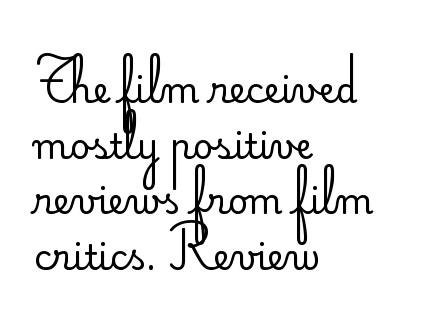
{"serif": "no", "italic": "no", "bold": "no", "weight": "regular", "width": "normal", "stroke_contrast": "low", "x_height": "small", "monospaced": "no", "underline": "no", "align": "left", "line_spacing": "normal", "line_spacing_ratio": 1.59, "letter_spacing": "normal", "letter_spacing_em": 0.0, "glyph_px": 35}
